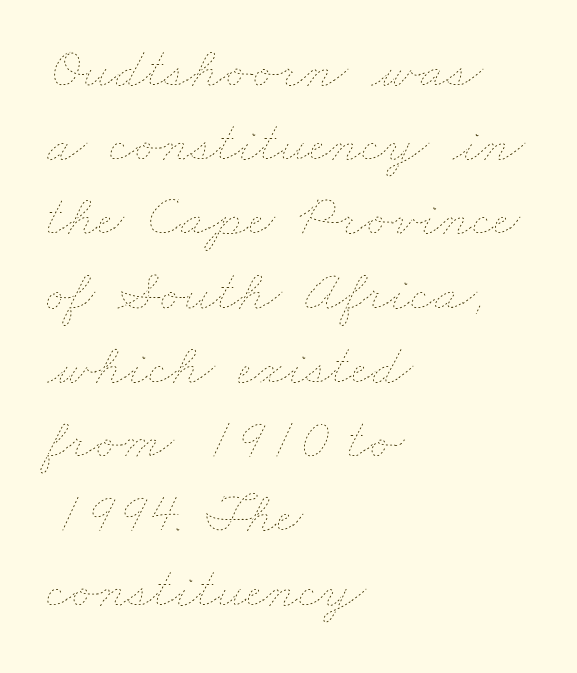
Q: Is the text bold? A: No.
Q: Is the text underlined? A: No.
Q: How is the paragraph aligned? A: Left-aligned.
Q: Is the spacing between letters normal or unusually wide? A: Normal.
Q: Is the spacing between lines tight, normal or loose? A: Normal.
Q: Width (condensed, normal, or wide)? A: Wide.
Q: Stroke contrast? A: Low.
Q: x-height? A: Small.
Q: Monospaced? A: No.
